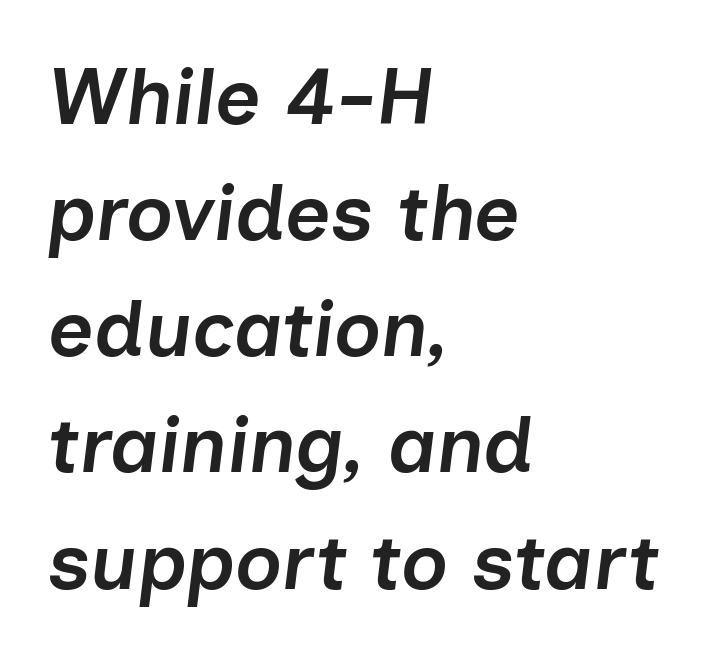
Q: Is the text bold? A: Semi-bold.
Q: Is the text italic (slanted)? A: Yes, it leans right by about 7 degrees.
Q: Is the text underlined? A: No.
Q: How is the paragraph aligned? A: Left-aligned.
Q: Is the spacing between letters normal or unusually wide? A: Normal.
Q: Is the spacing between lines tight, normal or loose? A: Normal.
Q: Width (condensed, normal, or wide)? A: Normal.
Q: Stroke contrast? A: Low.
Q: x-height? A: Medium.
Q: Monospaced? A: No.
